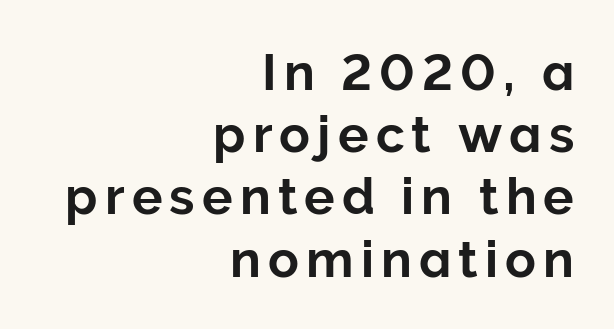
Q: Is the text italic (slanted)? A: No, it is upright.
Q: Is the typeface a serif or a sans-serif typeface? A: Sans-serif.
Q: Is the text underlined? A: No.
Q: How is the paragraph aligned? A: Right-aligned.
Q: Width (condensed, normal, or wide)? A: Normal.
Q: Stroke contrast? A: Low.
Q: x-height? A: Medium.
Q: Monospaced? A: No.
